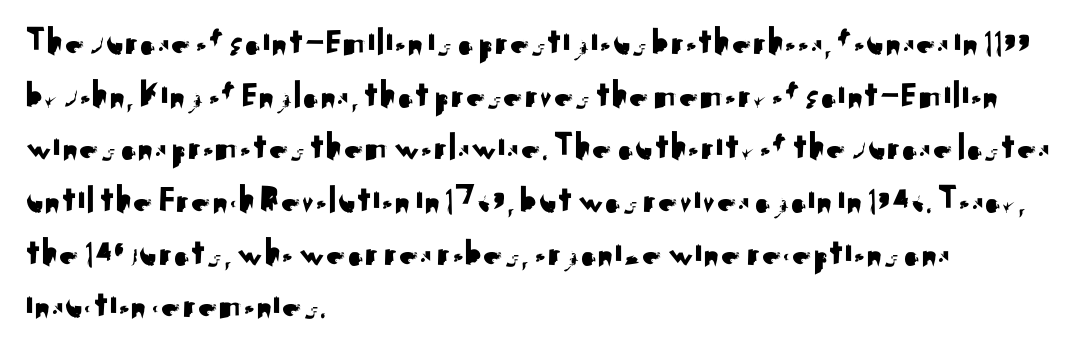
Unlike a traditional serif, this face leaves its strokes unadorned. The rag falls on the right side of this text block. Clear beneath every line of the passage. Tall strokes in this sample are plumb rather than angled. The letters advance in unequal steps, a hallmark of proportional type. The horizontal fit of the characters is conventional and even.
